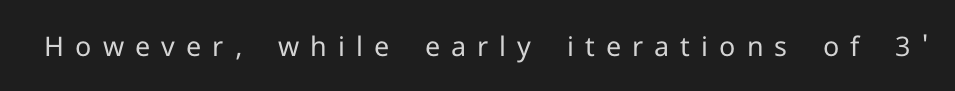
The axis of the letterforms is exactly vertical. Ink coverage per letter is moderate at most. Unmarked baselines from the first word to the last. Loose tracking; the words dissolve into strings of separated letters.
